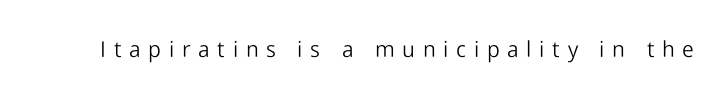
Q: Is the text bold? A: No.
Q: Is the text italic (slanted)? A: No, it is upright.
Q: Is the text underlined? A: No.
Q: Is the spacing between letters normal or unusually wide? A: Unusually wide.
